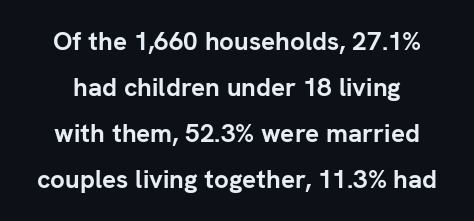
The image shows 26 px bold type, upright; set line spacing 1.77x, normal letter spacing, not underlined.
